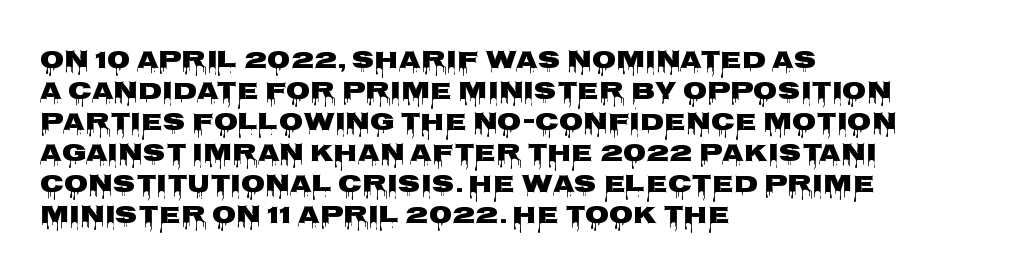
The image shows 25 px text type, upright; set left-aligned, line spacing 1.24x, normal letter spacing, not underlined.
